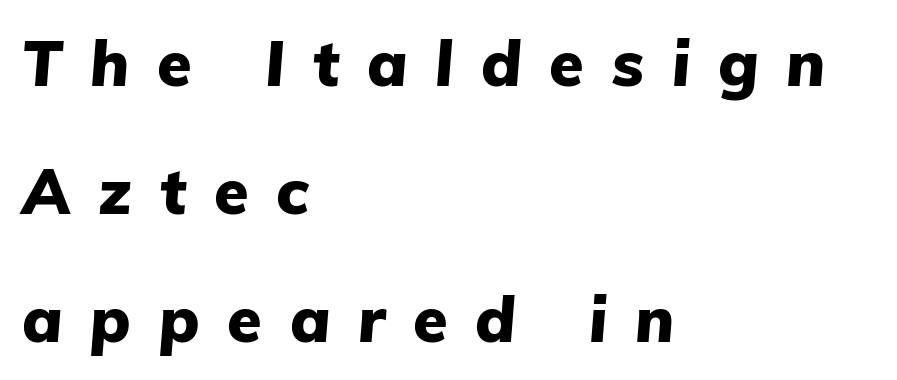
Q: Is the text bold? A: Yes.
Q: Is the text italic (slanted)? A: Yes, it leans right by about 5 degrees.
Q: Is the text underlined? A: No.
Q: How is the paragraph aligned? A: Left-aligned.
Q: Is the spacing between letters normal or unusually wide? A: Unusually wide.
Q: Is the spacing between lines tight, normal or loose? A: Loose.
Q: Width (condensed, normal, or wide)? A: Normal.
Q: Stroke contrast? A: Low.
Q: x-height? A: Medium.
Q: Monospaced? A: No.
